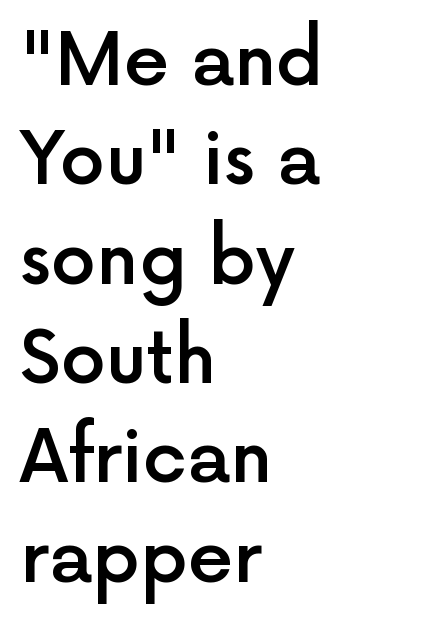
{"serif": "no", "italic": "no", "bold": "semi", "weight": "semibold", "width": "normal", "x_height": "medium", "monospaced": "no", "underline": "no", "align": "left", "line_spacing": "normal", "line_spacing_ratio": 1.38, "letter_spacing": "normal", "letter_spacing_em": 0.0, "glyph_px": 72}
